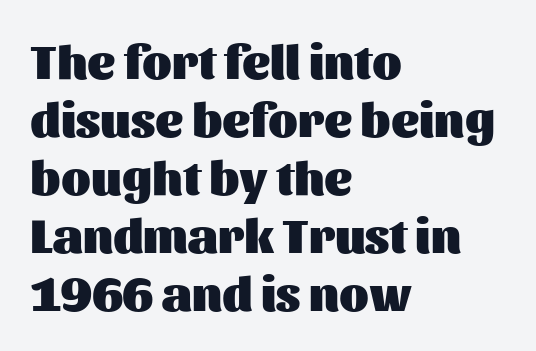
The image shows 48 px heavy sans-serif type, upright; set left-aligned, line spacing 1.21x, normal letter spacing, not underlined; medium stroke contrast and a medium x-height.
